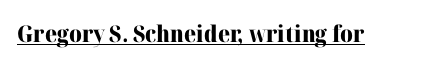
{"italic": "no", "bold": "yes", "underline": "yes", "letter_spacing": "normal", "letter_spacing_em": 0.0, "glyph_px": 23}
